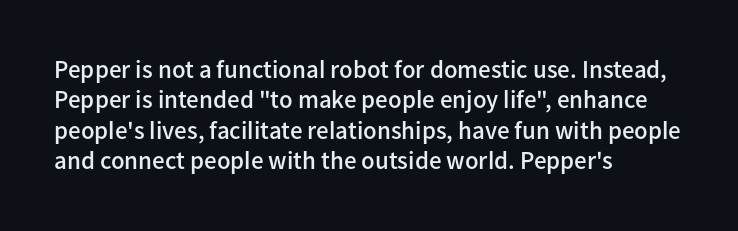
This is moderately heavy type, rendered in semibold. The lines are quadded left. The words here are not underlined. Look at the tracking — it's just the regular setting, nothing added. No italicization has been applied; the sample stays upright.
